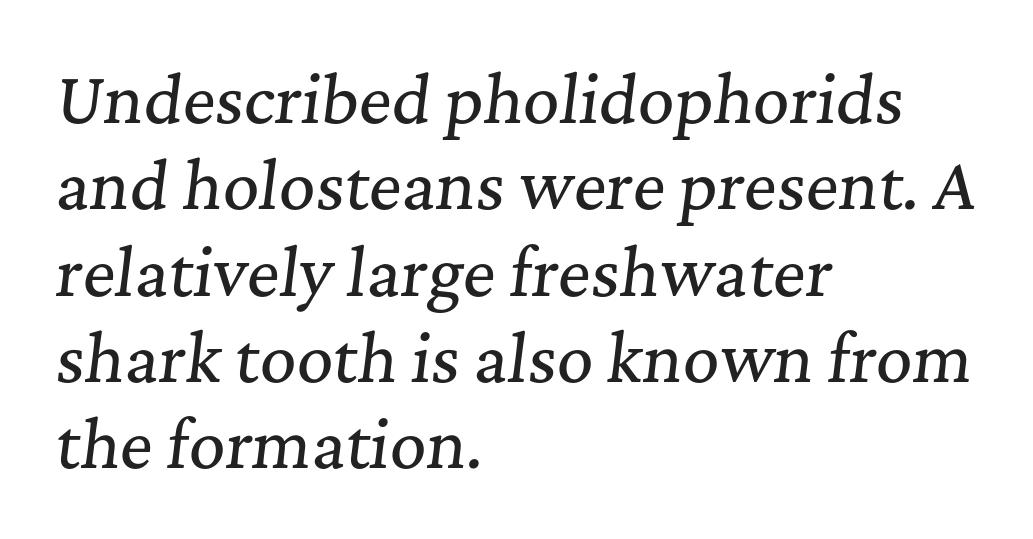
Q: Is the text italic (slanted)? A: Yes, it leans right by about 7 degrees.
Q: Is the typeface a serif or a sans-serif typeface? A: Serif.
Q: Is the text underlined? A: No.
Q: How is the paragraph aligned? A: Left-aligned.
Q: Is the spacing between letters normal or unusually wide? A: Normal.
Q: Is the spacing between lines tight, normal or loose? A: Normal.
Q: Width (condensed, normal, or wide)? A: Normal.
Q: Stroke contrast? A: Medium.
Q: x-height? A: Medium.
Q: Monospaced? A: No.
